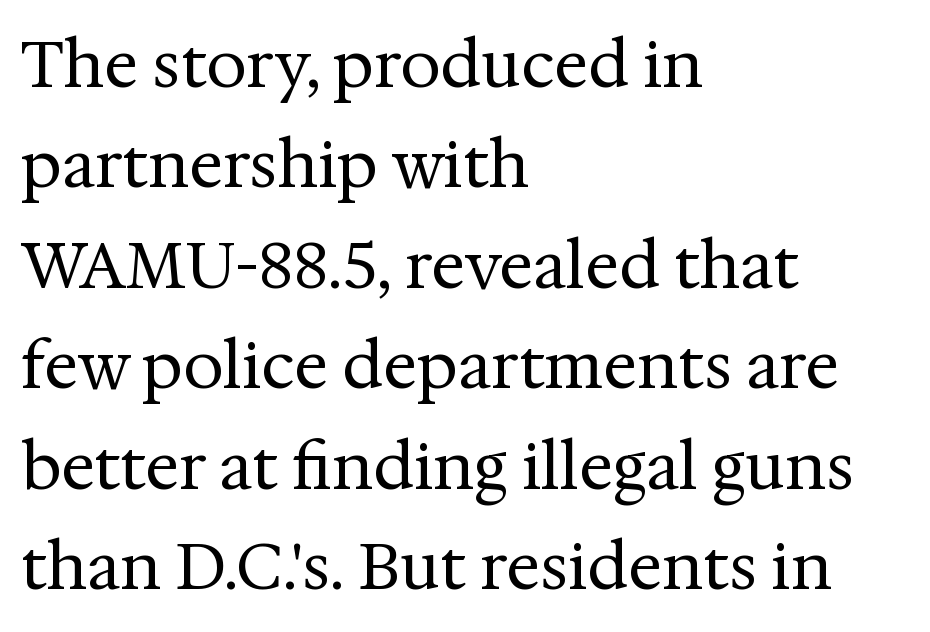
The image shows 64 px regular-weight serif type, upright; set left-aligned, normal line spacing (1.57x), normal letter spacing, not underlined; medium stroke contrast and a medium x-height.
